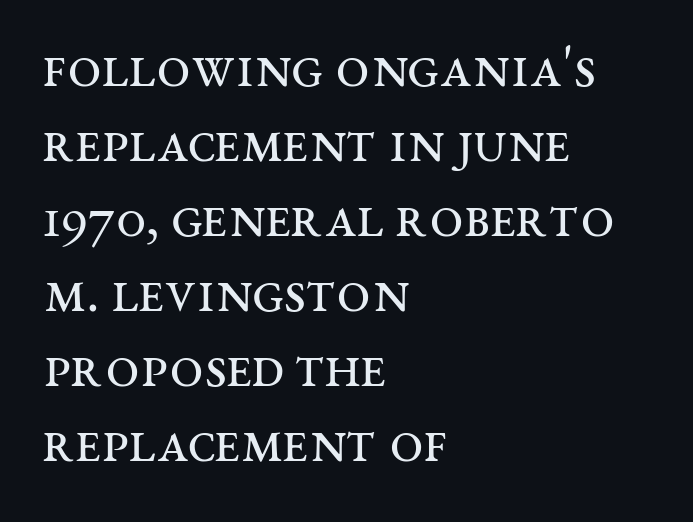
These lines are composed in type with serifs. The letters sit at their default tracking, neither squeezed nor spread. Ascenders rise straight up at ninety degrees. Unmarked baselines from the first word to the last. All the whitespace from short lines collects on the right. A typesetter would call this proportional, since set widths differ per character.
